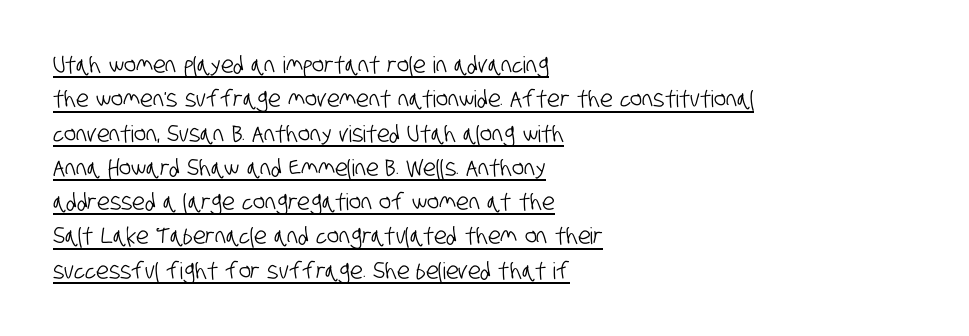
Q: Is the text underlined? A: Yes.
Q: How is the paragraph aligned? A: Left-aligned.
Q: Is the spacing between letters normal or unusually wide? A: Normal.
Q: Is the spacing between lines tight, normal or loose? A: Normal.
